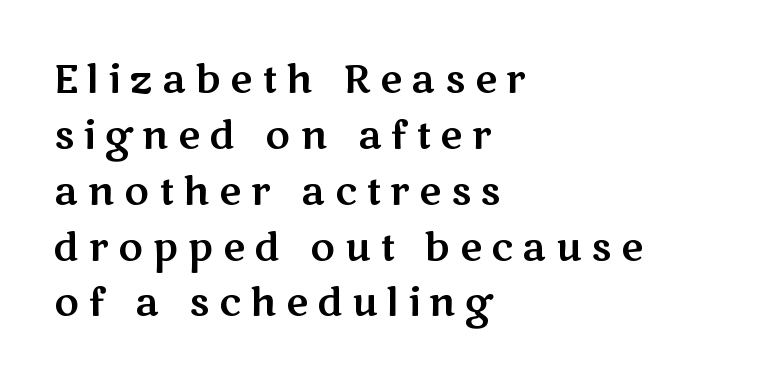
The image shows 38 px wide sans-serif type, upright; set left-aligned, normal line spacing (1.47x), unusually wide letter spacing (+0.25 em), not underlined; medium stroke contrast and a medium x-height.
